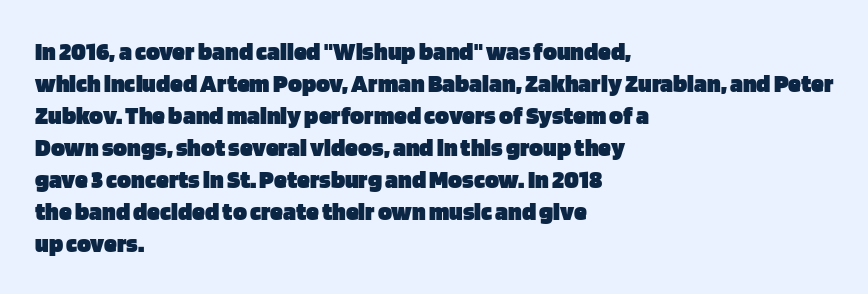
{"italic": "no", "bold": "yes", "underline": "no", "align": "left", "line_spacing_ratio": 1.23, "letter_spacing": "normal", "letter_spacing_em": 0.0, "glyph_px": 26}
